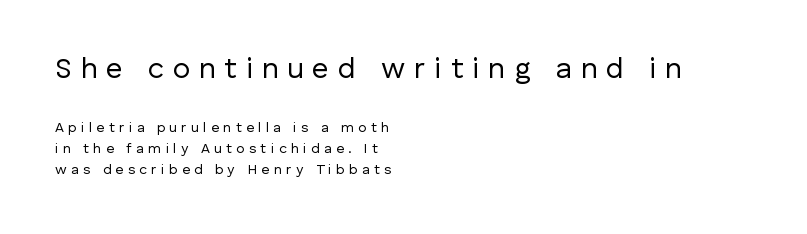
{"serif": "no", "italic": "no", "bold": "no", "weight": "regular", "width": "normal", "stroke_contrast": "low", "x_height": "medium", "monospaced": "no", "underline": "no", "align": "left", "line_spacing": "normal", "line_spacing_ratio": 1.49, "letter_spacing": "wide", "letter_spacing_em": 0.31, "larger_block": "first", "size_ratio": 2.07, "glyph_px": 29}
